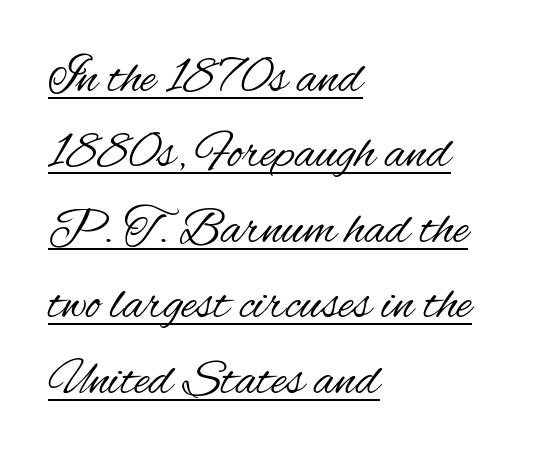
I'd call this a sans setting — the letters go barefoot. The leading is moderate, giving the passage an even texture. This rendering uses left alignment, leaving the right contour irregular. Ink coverage per letter is moderate at most. The passage shown is underscored from start to finish.
